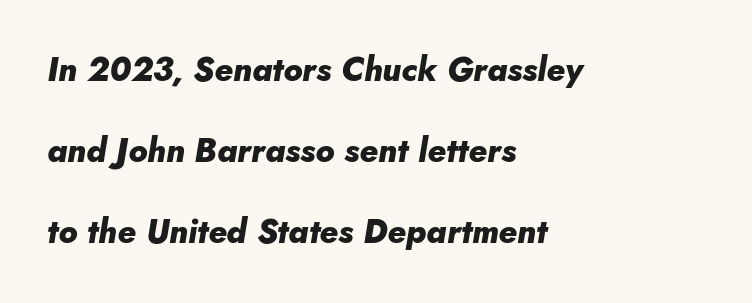
Q: Is the text bold? A: Yes.
Q: Is the text italic (slanted)? A: Yes, it leans right by about 10 degrees.
Q: Is the text underlined? A: No.
Q: How is the paragraph aligned? A: Left-aligned.
Q: Is the spacing between letters normal or unusually wide? A: Normal.
Q: Is the spacing between lines tight, normal or loose? A: Loose.
Q: Width (condensed, normal, or wide)? A: Normal.
Q: Stroke contrast? A: Low.
Q: x-height? A: Small.
Q: Monospaced? A: No.
